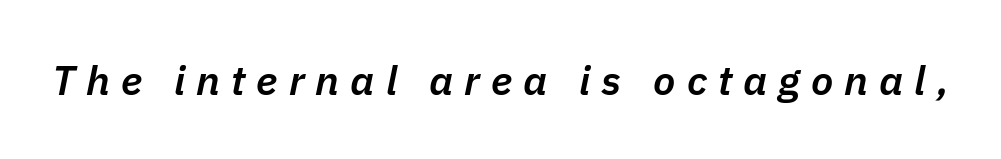
The tracking jumps out immediately: characters are airy and widely separated. The passage shown is typed in a proportional face where columns would drift. The zone under the glyphs is completely vacant. Look at the stroke-to-counter ratio: somewhat heavy, a semibold. A typesetter would mark this as italic.
